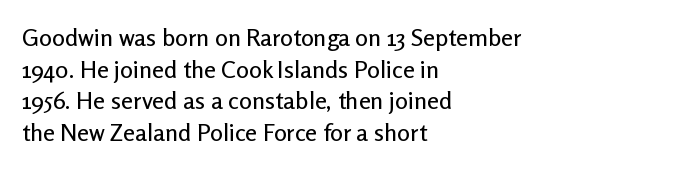
{"italic": "no", "underline": "no", "align": "left", "line_spacing": "normal", "line_spacing_ratio": 1.32, "letter_spacing": "normal", "letter_spacing_em": 0.0, "glyph_px": 24}
